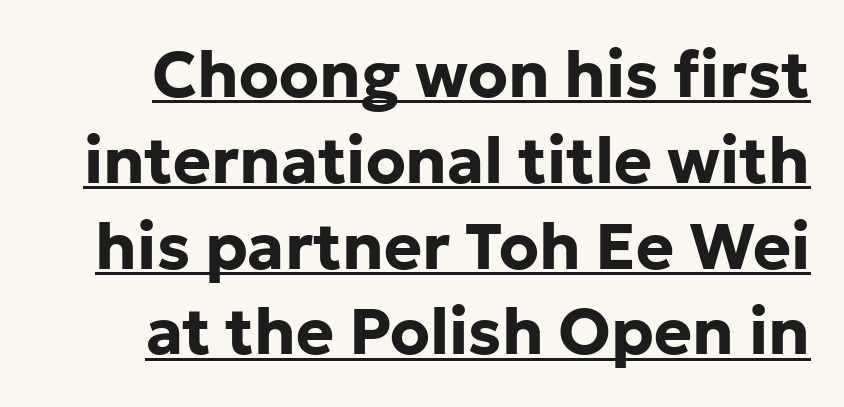
The image shows 64 px bold sans-serif type, upright; set normal line spacing (1.34x), normal letter spacing, underlined; low stroke contrast and a medium x-height.
